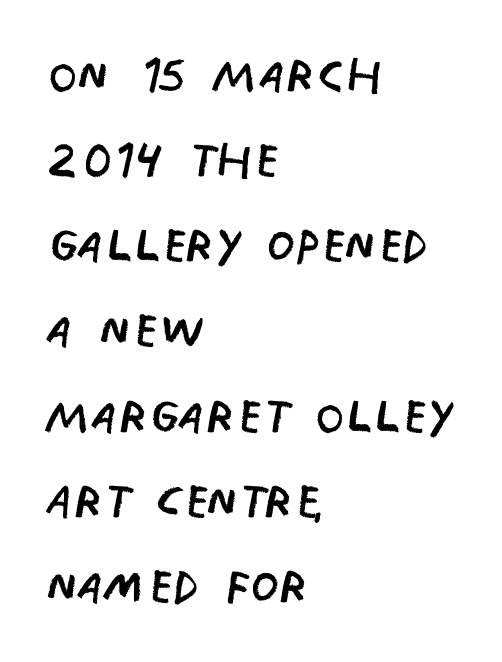
Q: Is the text bold? A: No.
Q: Is the typeface a serif or a sans-serif typeface? A: Sans-serif.
Q: Is the text underlined? A: No.
Q: How is the paragraph aligned? A: Left-aligned.
Q: Is the spacing between letters normal or unusually wide? A: Normal.
Q: Is the spacing between lines tight, normal or loose? A: Normal.
Q: Width (condensed, normal, or wide)? A: Condensed.
Q: Stroke contrast? A: Low.
Q: x-height? A: Large.
Q: Monospaced? A: No.
